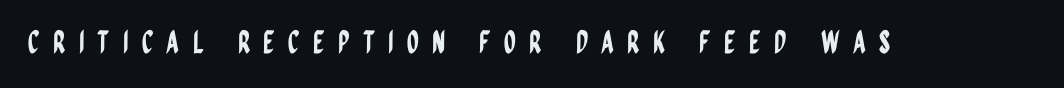
The tracking jumps out immediately: characters are airy and widely separated. Characters remain perfectly vertical along every line. Note the varied advance widths — an 'i' is clearly narrower than an 'm'. No feet cap the strokes, marking this as sans-serif type.
